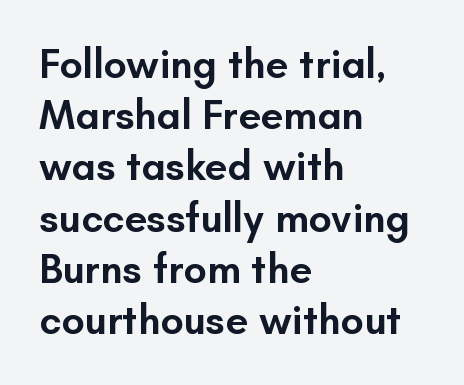
{"serif": "no", "italic": "no", "bold": "semi", "weight": "semibold", "width": "normal", "stroke_contrast": "low", "x_height": "small", "monospaced": "no", "underline": "no", "align": "left", "line_spacing": "normal", "line_spacing_ratio": 1.25, "letter_spacing": "normal", "letter_spacing_em": 0.0, "glyph_px": 41}
